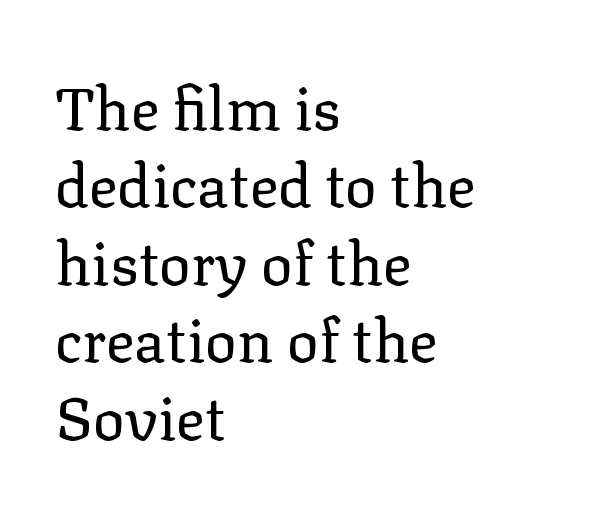
{"serif": "yes", "italic": "no", "bold": "no", "weight": "regular", "width": "normal", "stroke_contrast": "low", "x_height": "medium", "monospaced": "no", "underline": "no", "align": "left", "line_spacing": "normal", "line_spacing_ratio": 1.29, "letter_spacing": "normal", "letter_spacing_em": 0.0, "glyph_px": 60}
